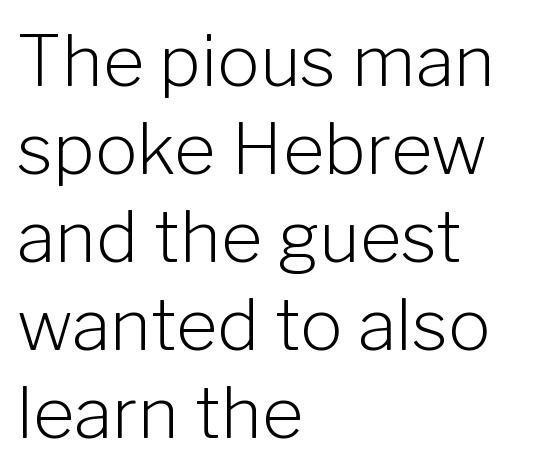
The image shows 71 px light sans-serif type, upright; set left-aligned, line spacing 1.24x, normal letter spacing, not underlined; low stroke contrast and a medium x-height.
